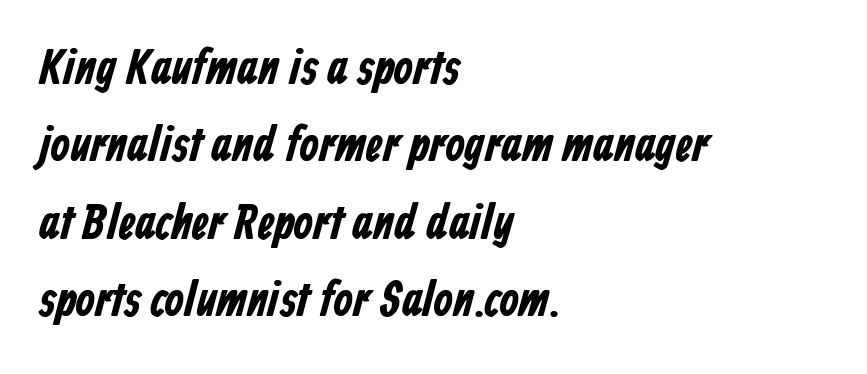
Q: Is the text bold? A: Yes.
Q: Is the typeface a serif or a sans-serif typeface? A: Sans-serif.
Q: Is the text underlined? A: No.
Q: How is the paragraph aligned? A: Left-aligned.
Q: Is the spacing between letters normal or unusually wide? A: Normal.
Q: Is the spacing between lines tight, normal or loose? A: Normal.
Q: Width (condensed, normal, or wide)? A: Condensed.
Q: Stroke contrast? A: Low.
Q: x-height? A: Medium.
Q: Monospaced? A: No.
